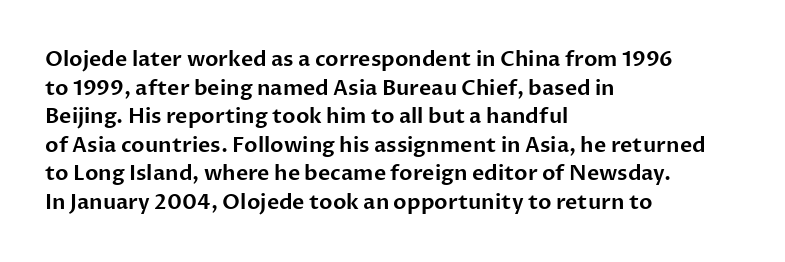
Q: Is the text italic (slanted)? A: No, it is upright.
Q: Is the text underlined? A: No.
Q: How is the paragraph aligned? A: Left-aligned.
Q: Is the spacing between letters normal or unusually wide? A: Normal.
Q: Is the spacing between lines tight, normal or loose? A: Normal.
